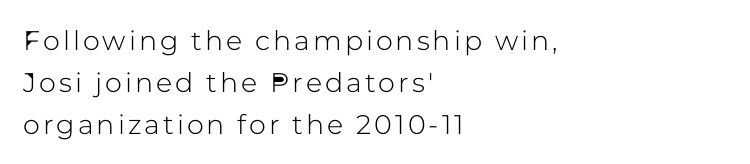
Q: Is the text italic (slanted)? A: No, it is upright.
Q: Is the text underlined? A: No.
Q: How is the paragraph aligned? A: Left-aligned.
Q: Is the spacing between lines tight, normal or loose? A: Normal.
